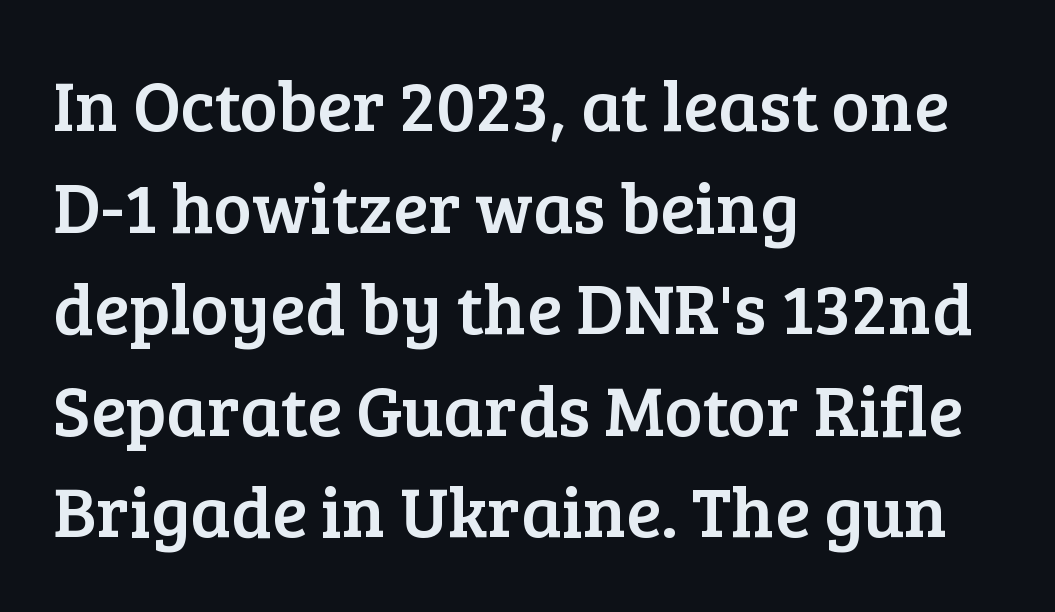
{"serif": "yes", "italic": "no", "width": "normal", "stroke_contrast": "low", "x_height": "medium", "monospaced": "no", "underline": "no", "align": "left", "line_spacing": "normal", "line_spacing_ratio": 1.41, "letter_spacing": "normal", "letter_spacing_em": 0.0, "glyph_px": 72}
